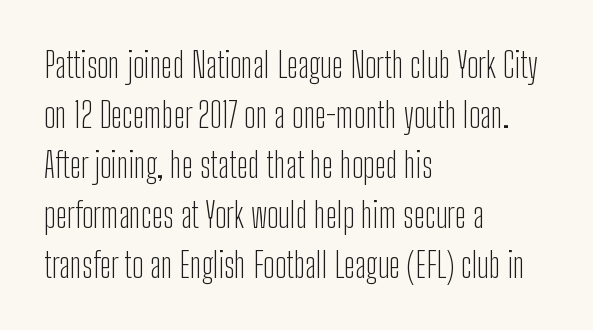
Q: Is the text bold? A: No.
Q: Is the text italic (slanted)? A: No, it is upright.
Q: Is the typeface a serif or a sans-serif typeface? A: Sans-serif.
Q: Is the text underlined? A: No.
Q: How is the paragraph aligned? A: Left-aligned.
Q: Is the spacing between letters normal or unusually wide? A: Normal.
Q: Is the spacing between lines tight, normal or loose? A: Normal.
Q: Width (condensed, normal, or wide)? A: Condensed.
Q: Stroke contrast? A: Low.
Q: x-height? A: Medium.
Q: Monospaced? A: No.
